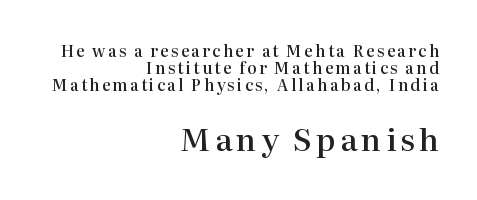
Q: Is the text bold? A: Semi-bold.
Q: Is the text italic (slanted)? A: No, it is upright.
Q: Is the typeface a serif or a sans-serif typeface? A: Serif.
Q: Is the text underlined? A: No.
Q: How is the paragraph aligned? A: Right-aligned.
Q: Is the spacing between lines tight, normal or loose? A: Tight.
Q: Which block of text is set in a larger size, the first (top) or the second (bottom)? A: The second (bottom) one.
Q: Width (condensed, normal, or wide)? A: Normal.
Q: Stroke contrast? A: High.
Q: x-height? A: Medium.
Q: Monospaced? A: No.
